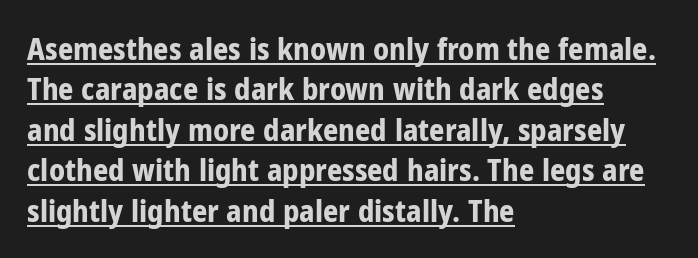
Q: Is the text bold? A: Yes.
Q: Is the text italic (slanted)? A: No, it is upright.
Q: Is the typeface a serif or a sans-serif typeface? A: Sans-serif.
Q: Is the text underlined? A: Yes.
Q: How is the paragraph aligned? A: Left-aligned.
Q: Is the spacing between letters normal or unusually wide? A: Normal.
Q: Is the spacing between lines tight, normal or loose? A: Normal.
Q: Width (condensed, normal, or wide)? A: Condensed.
Q: Stroke contrast? A: Low.
Q: x-height? A: Medium.
Q: Monospaced? A: No.
